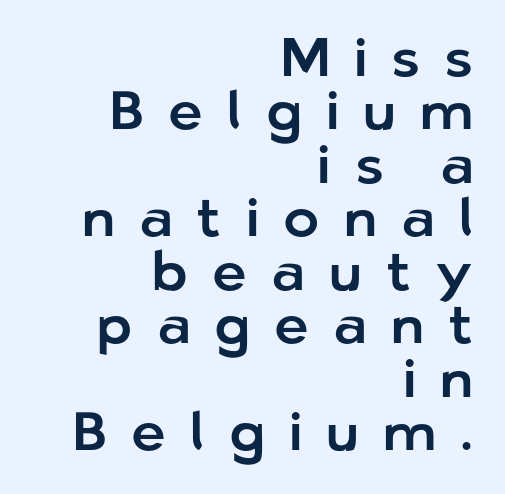
Q: Is the text italic (slanted)? A: No, it is upright.
Q: Is the typeface a serif or a sans-serif typeface? A: Sans-serif.
Q: Is the text underlined? A: No.
Q: How is the paragraph aligned? A: Right-aligned.
Q: Is the spacing between letters normal or unusually wide? A: Unusually wide.
Q: Is the spacing between lines tight, normal or loose? A: Tight.
Q: Width (condensed, normal, or wide)? A: Normal.
Q: Stroke contrast? A: Low.
Q: x-height? A: Medium.
Q: Monospaced? A: No.
